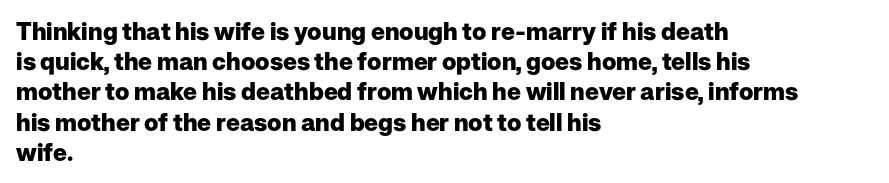
Q: Is the text bold? A: Yes.
Q: Is the text italic (slanted)? A: No, it is upright.
Q: Is the text underlined? A: No.
Q: How is the paragraph aligned? A: Left-aligned.
Q: Is the spacing between letters normal or unusually wide? A: Normal.
Q: Is the spacing between lines tight, normal or loose? A: Normal.
